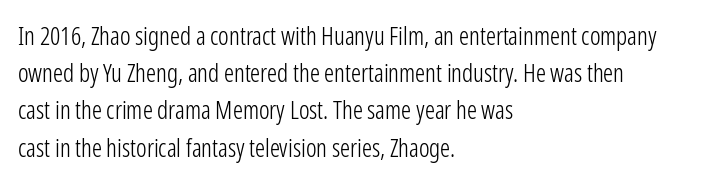
The image shows 25 px text type, upright; set left-aligned, normal line spacing (1.49x), normal letter spacing, not underlined.
